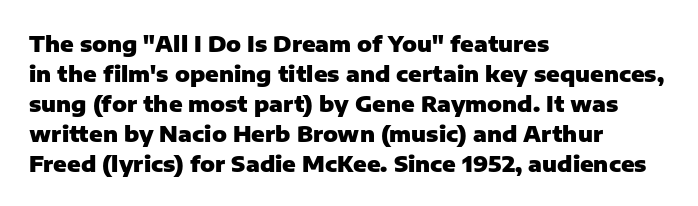
{"italic": "no", "bold": "yes", "underline": "no", "align": "left", "line_spacing": "normal", "line_spacing_ratio": 1.36, "letter_spacing": "normal", "letter_spacing_em": 0.0, "glyph_px": 22}
